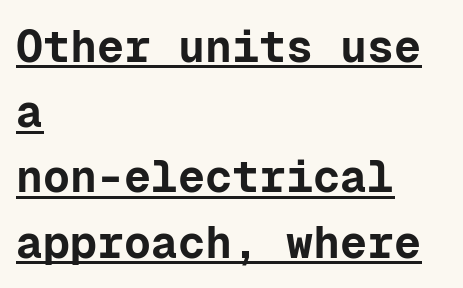
The image shows 45 px bold sans-serif type, upright, monospaced; set left-aligned, normal line spacing (1.45x), normal letter spacing, underlined; low stroke contrast and a medium x-height.
